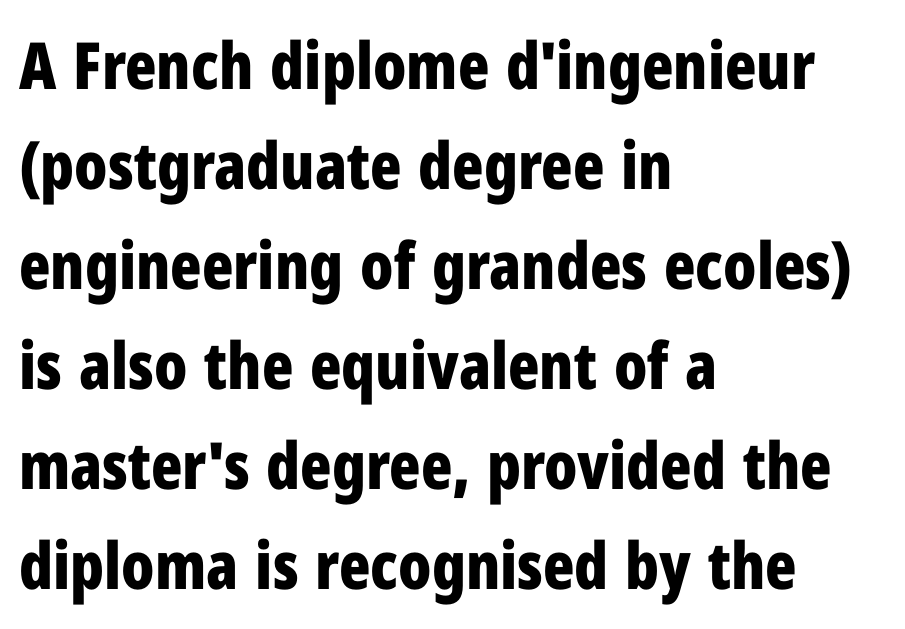
Q: Is the text bold? A: Yes.
Q: Is the text italic (slanted)? A: No, it is upright.
Q: Is the typeface a serif or a sans-serif typeface? A: Sans-serif.
Q: Is the text underlined? A: No.
Q: How is the paragraph aligned? A: Left-aligned.
Q: Is the spacing between letters normal or unusually wide? A: Normal.
Q: Is the spacing between lines tight, normal or loose? A: Normal.
Q: Width (condensed, normal, or wide)? A: Condensed.
Q: Stroke contrast? A: Low.
Q: x-height? A: Medium.
Q: Monospaced? A: No.
